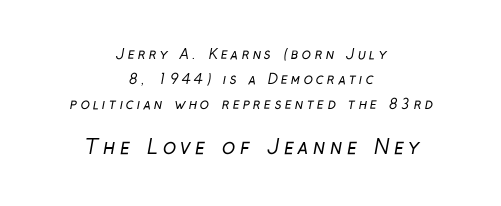
The setting favours the middle, as headings and verse often do. Honestly, there is no underline to notice here at all. The strokes carry an ordinary text weight at most. Inter-character spacing is expanded well beyond the font's built-in metrics. A student would notice the bottom passage is typeset larger than what precedes it.
